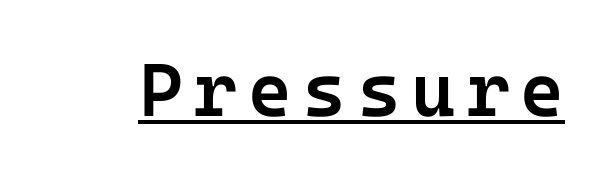
The image shows 75 px semibold sans-serif type, upright; set underlined; low stroke contrast and a medium x-height.
